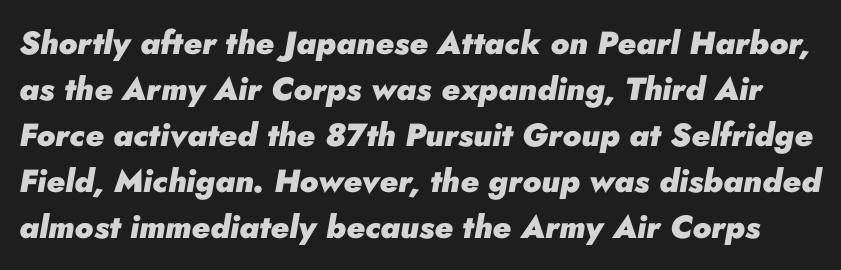
{"italic": "yes", "lean": "right", "slant_degrees": 10, "bold": "yes", "weight": "heavy", "width": "normal", "stroke_contrast": "low", "x_height": "small", "monospaced": "no", "underline": "no", "line_spacing": "normal", "line_spacing_ratio": 1.44, "letter_spacing": "normal", "letter_spacing_em": 0.0, "glyph_px": 32}
